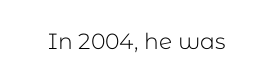
The image shows 22 px text type, upright; set normal letter spacing, not underlined.
